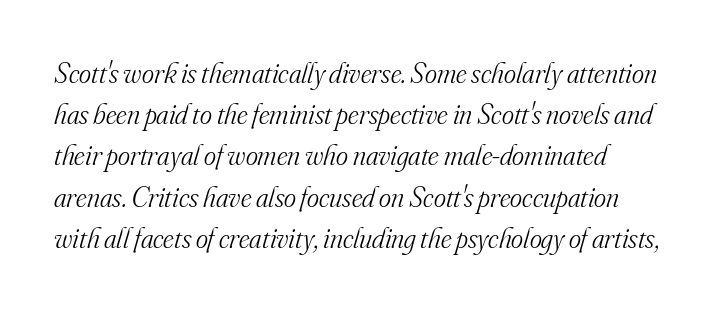
{"serif": "yes", "italic": "yes", "lean": "right", "slant_degrees": 16, "bold": "no", "weight": "light", "width": "normal", "stroke_contrast": "medium", "x_height": "small", "monospaced": "no", "underline": "no", "line_spacing": "normal", "line_spacing_ratio": 1.42, "letter_spacing": "normal", "letter_spacing_em": 0.0, "glyph_px": 29}
